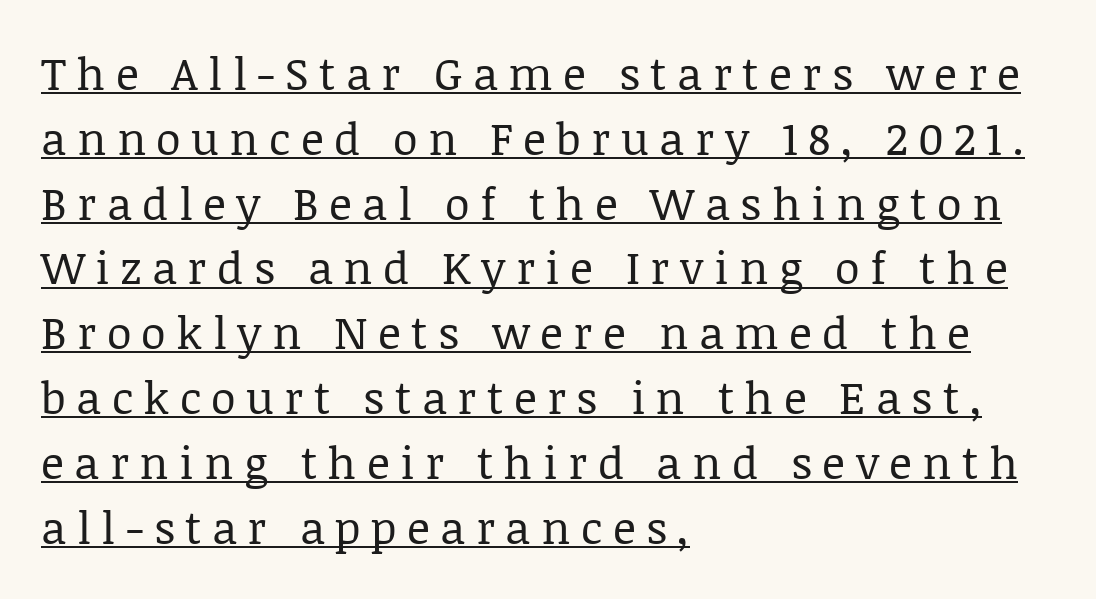
Posture: upright roman. Is there much room between lines? A standard amount, neither cramped nor airy. Loose tracking; the words dissolve into strings of separated letters. Examine the stroke ends and you'll spot serifs. This sample carries an underscore along the baseline area.
